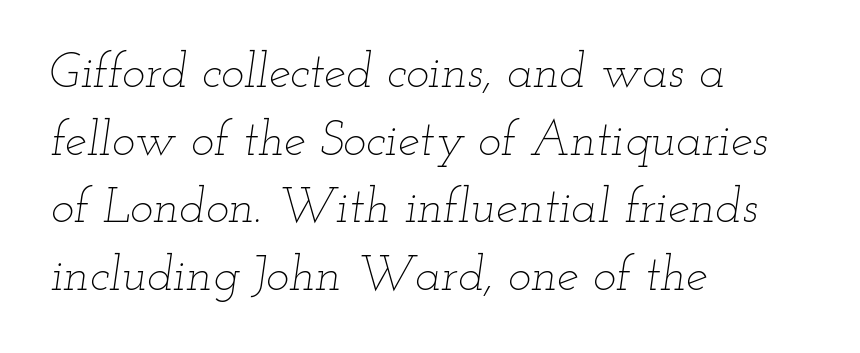
{"italic": "yes", "lean": "right", "slant_degrees": 12, "bold": "no", "weight": "thin", "width": "wide", "stroke_contrast": "low", "x_height": "small", "monospaced": "no", "underline": "no", "align": "left", "line_spacing": "normal", "line_spacing_ratio": 1.38, "letter_spacing": "normal", "letter_spacing_em": 0.0, "glyph_px": 49}
